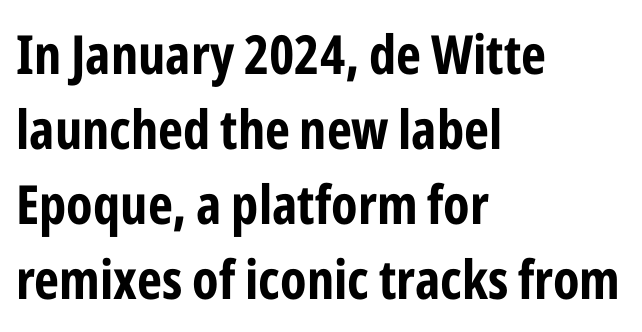
Q: Is the text bold? A: Yes.
Q: Is the text italic (slanted)? A: No, it is upright.
Q: Is the typeface a serif or a sans-serif typeface? A: Sans-serif.
Q: Is the text underlined? A: No.
Q: How is the paragraph aligned? A: Left-aligned.
Q: Is the spacing between letters normal or unusually wide? A: Normal.
Q: Is the spacing between lines tight, normal or loose? A: Normal.
Q: Width (condensed, normal, or wide)? A: Condensed.
Q: Stroke contrast? A: Low.
Q: x-height? A: Medium.
Q: Monospaced? A: No.
